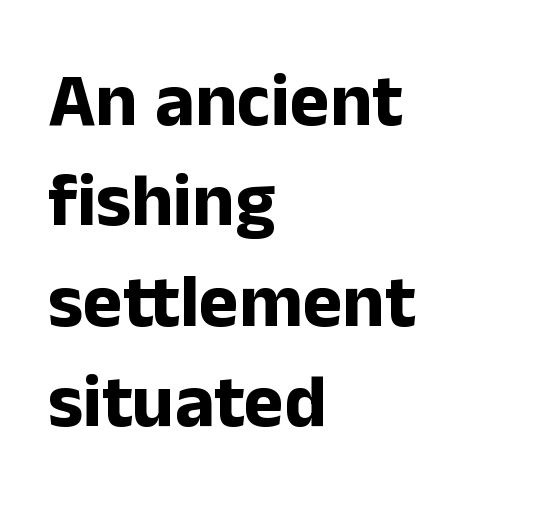
The image shows 75 px bold sans-serif type, upright; set left-aligned, normal line spacing (1.34x), normal letter spacing, not underlined; low stroke contrast and a medium x-height.
